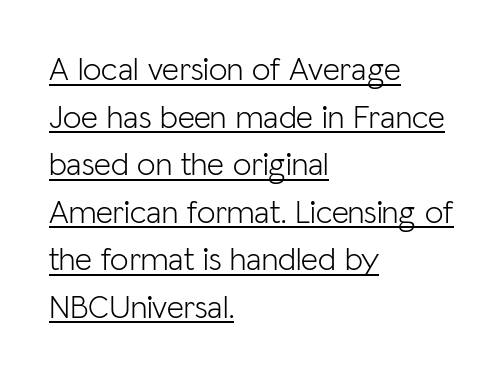
Q: Is the text bold? A: No.
Q: Is the text italic (slanted)? A: No, it is upright.
Q: Is the typeface a serif or a sans-serif typeface? A: Sans-serif.
Q: Is the text underlined? A: Yes.
Q: How is the paragraph aligned? A: Left-aligned.
Q: Is the spacing between letters normal or unusually wide? A: Normal.
Q: Is the spacing between lines tight, normal or loose? A: Normal.
Q: Width (condensed, normal, or wide)? A: Normal.
Q: Stroke contrast? A: Low.
Q: x-height? A: Medium.
Q: Monospaced? A: No.
